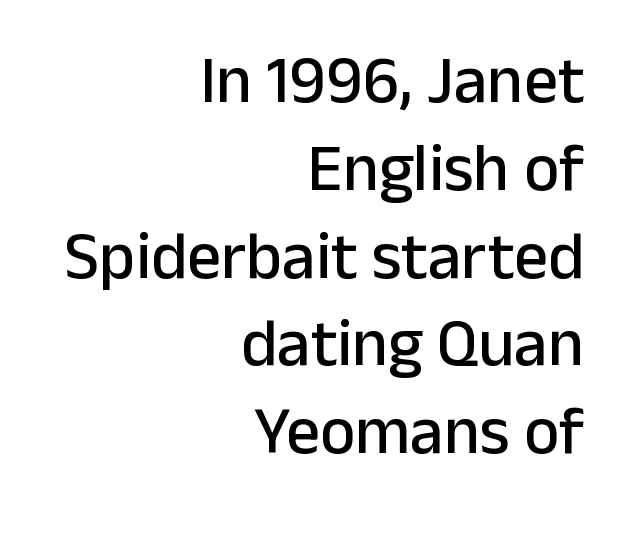
{"serif": "no", "italic": "no", "width": "normal", "stroke_contrast": "low", "x_height": "medium", "monospaced": "no", "underline": "no", "align": "right", "line_spacing": "normal", "line_spacing_ratio": 1.31, "letter_spacing": "normal", "letter_spacing_em": 0.0, "glyph_px": 67}
